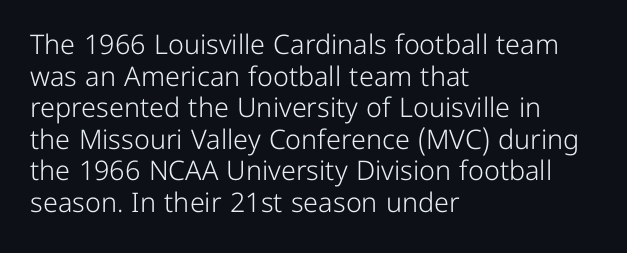
Q: Is the text bold? A: No.
Q: Is the text italic (slanted)? A: No, it is upright.
Q: Is the text underlined? A: No.
Q: How is the paragraph aligned? A: Left-aligned.
Q: Is the spacing between letters normal or unusually wide? A: Normal.
